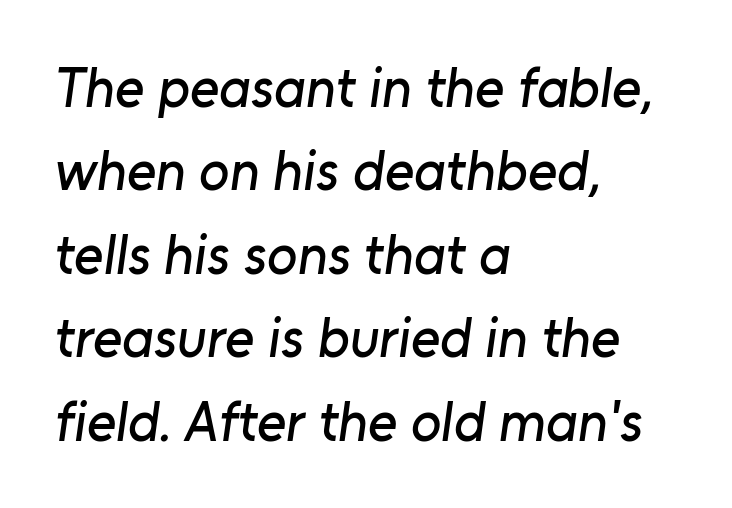
Q: Is the typeface a serif or a sans-serif typeface? A: Sans-serif.
Q: Is the text underlined? A: No.
Q: How is the paragraph aligned? A: Left-aligned.
Q: Is the spacing between letters normal or unusually wide? A: Normal.
Q: Is the spacing between lines tight, normal or loose? A: Normal.
Q: Width (condensed, normal, or wide)? A: Normal.
Q: Stroke contrast? A: Low.
Q: x-height? A: Medium.
Q: Monospaced? A: No.
